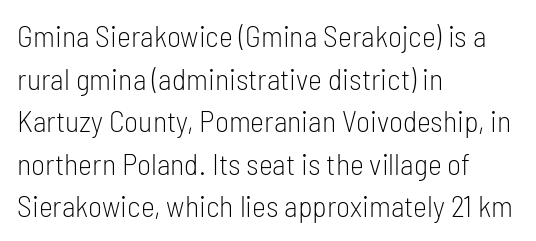
The image shows 30 px light, condensed sans-serif type, upright; set left-aligned, normal line spacing (1.42x), normal letter spacing, not underlined; low stroke contrast and a medium x-height.
